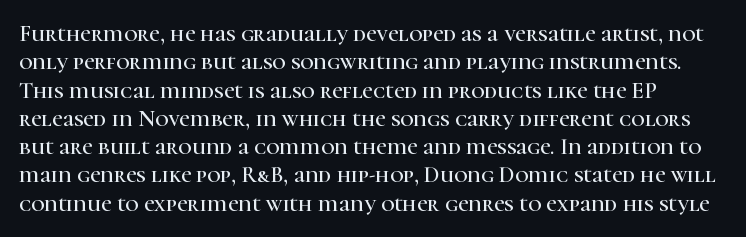
Q: Is the text italic (slanted)? A: No, it is upright.
Q: Is the text underlined? A: No.
Q: Is the spacing between letters normal or unusually wide? A: Normal.
